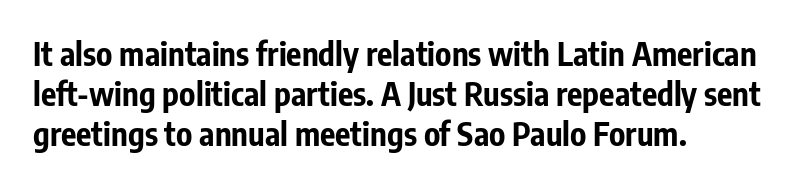
The image shows 32 px bold, condensed sans-serif type, upright; set left-aligned, normal line spacing (1.25x), normal letter spacing, not underlined; low stroke contrast and a medium x-height.
